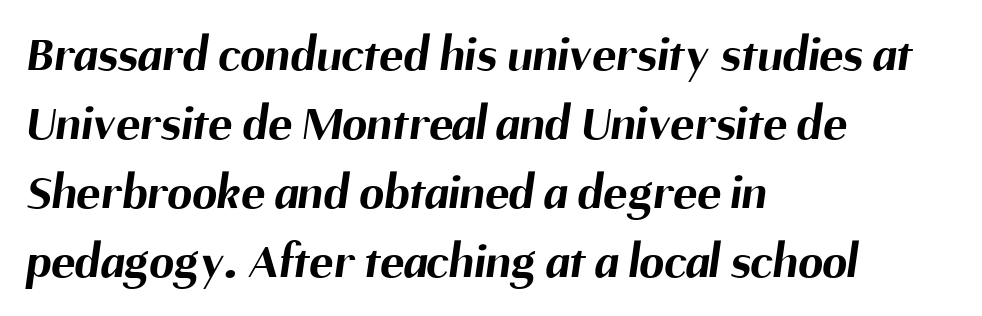
The image shows 50 px bold sans-serif type; set left-aligned, normal line spacing (1.38x), normal letter spacing, not underlined; medium stroke contrast and a medium x-height.
